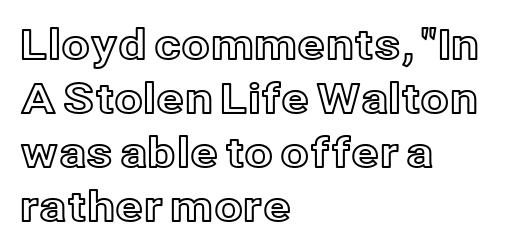
Notice how descenders clear the ascenders below comfortably — that's standard leading. In terms of letterspacing, this is plain default setting. This sample has the flowing, uneven cadence of proportional lettering. A clean baseline with only descenders dipping below it.
